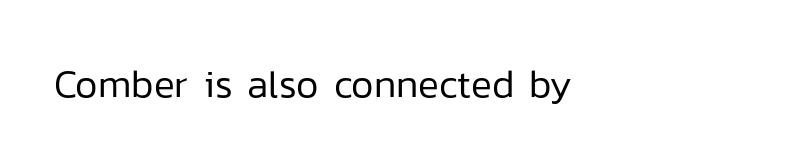
A typesetter would mark this as roman, not italic. The glyphs are unaccompanied by any horizontal stroke below them. The weight tops out at a normal text grade. Here the glyphs are tracked normally, forming tight word shapes. Letterform terminals end flat and unadorned throughout the passage.
